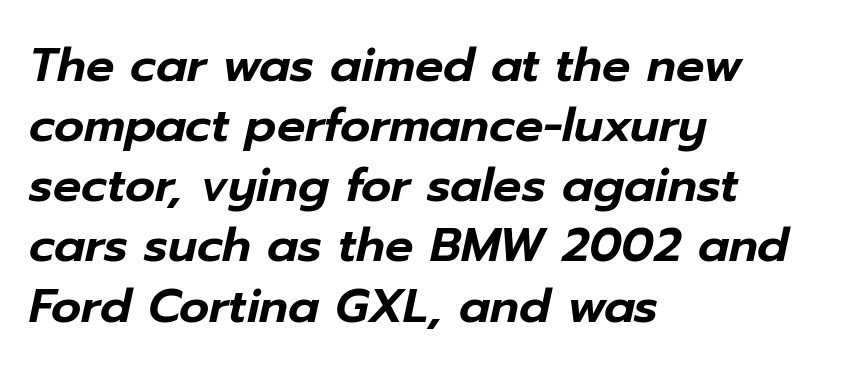
Q: Is the text italic (slanted)? A: Yes, it leans right by about 12 degrees.
Q: Is the text underlined? A: No.
Q: How is the paragraph aligned? A: Left-aligned.
Q: Is the spacing between letters normal or unusually wide? A: Normal.
Q: Is the spacing between lines tight, normal or loose? A: Normal.
Q: Width (condensed, normal, or wide)? A: Normal.
Q: Stroke contrast? A: Low.
Q: x-height? A: Medium.
Q: Monospaced? A: No.
